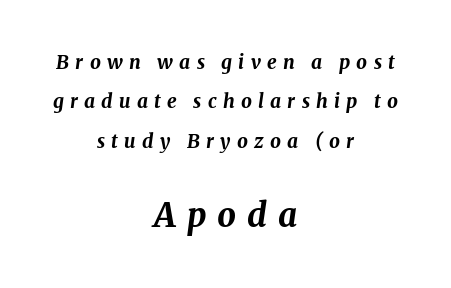
{"italic": "yes", "lean": "right", "slant_degrees": 8, "bold": "yes", "weight": "bold", "width": "normal", "stroke_contrast": "medium", "x_height": "medium", "monospaced": "no", "underline": "no", "align": "center", "line_spacing": "loose", "line_spacing_ratio": 2.07, "letter_spacing": "wide", "letter_spacing_em": 0.33, "larger_block": "second", "size_ratio": 1.74, "glyph_px": 33}
